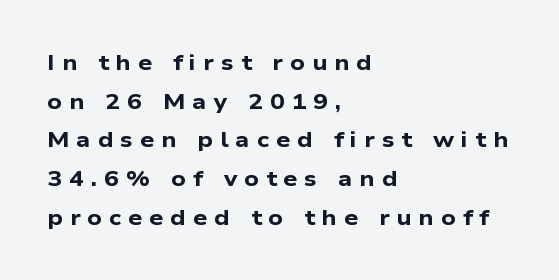
Q: Is the text bold? A: Yes.
Q: Is the text underlined? A: No.
Q: How is the paragraph aligned? A: Left-aligned.
Q: Is the spacing between letters normal or unusually wide? A: Unusually wide.
